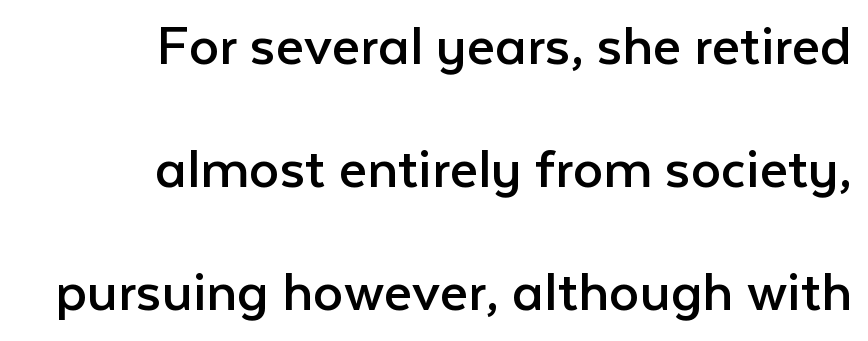
The weight tops out at a normal text grade. Horizontal alignment here is rightward, an uncommon choice for prose. The face used here is a sans, in the tradition of grotesques and geometrics. Glance below the letters and you will spot only blank space.
